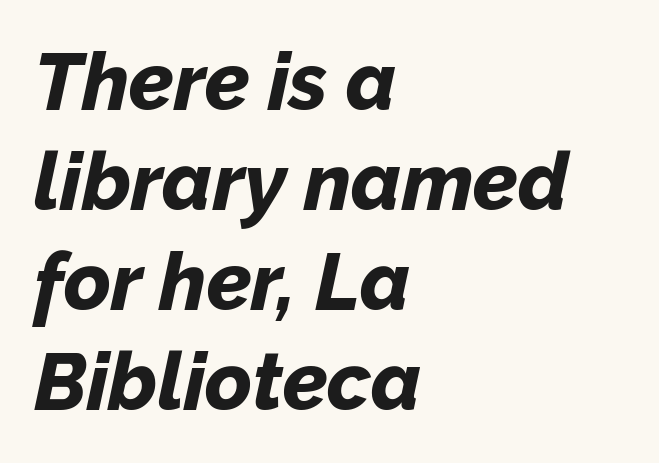
The image shows 80 px bold type, italic (leaning right); set left-aligned, normal line spacing (1.25x), normal letter spacing, not underlined; low stroke contrast and a medium x-height.
